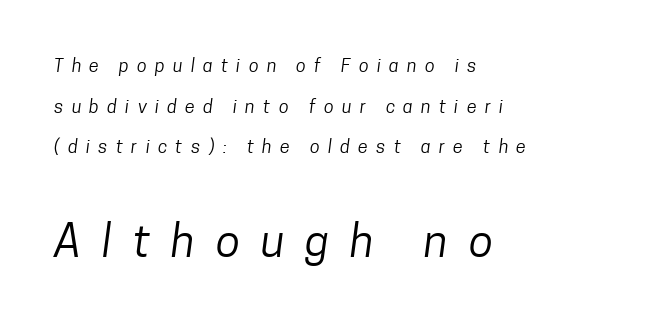
{"serif": "no", "bold": "no", "weight": "regular", "width": "condensed", "stroke_contrast": "low", "x_height": "medium", "monospaced": "no", "underline": "no", "align": "left", "line_spacing": "loose", "line_spacing_ratio": 2.26, "letter_spacing": "wide", "letter_spacing_em": 0.46, "larger_block": "second", "size_ratio": 2.5, "glyph_px": 45}
